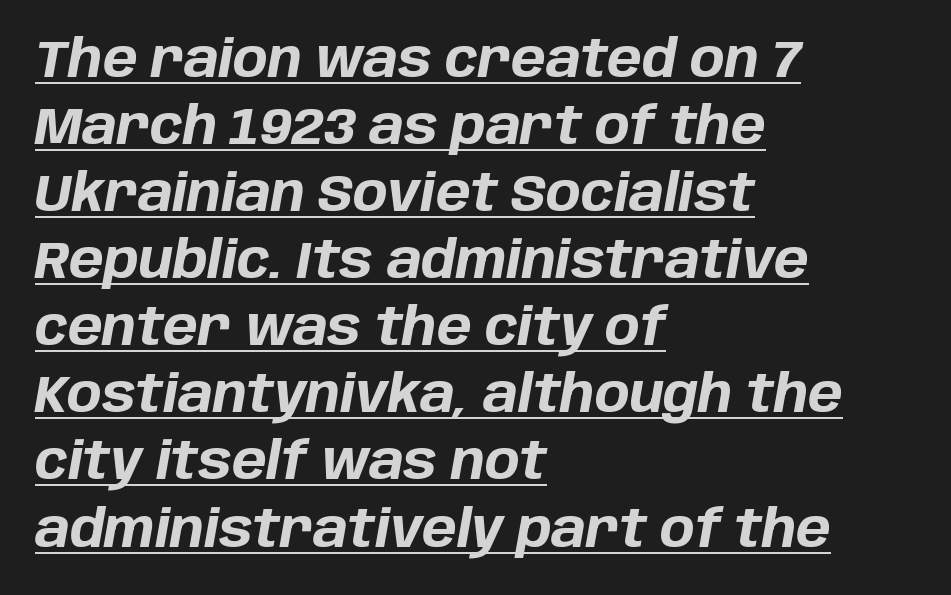
This sample has the flowing, uneven cadence of proportional lettering. The line-height multiplier appears to be the usual default. Observe the lean: these are italic letterforms. There is no visible air inserted between adjacent glyphs.
